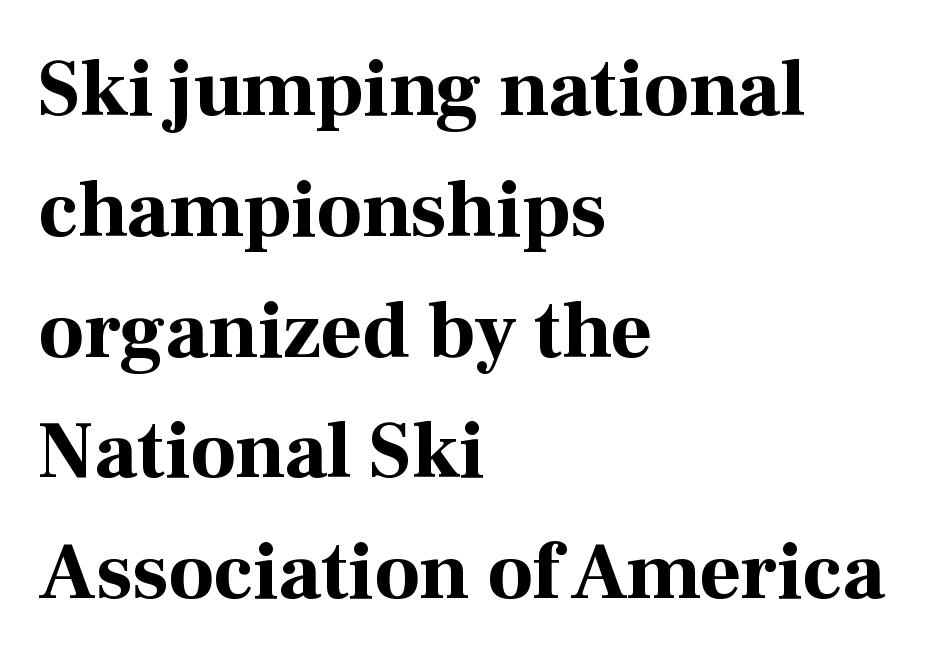
{"serif": "yes", "italic": "no", "bold": "yes", "weight": "bold", "width": "normal", "stroke_contrast": "high", "x_height": "medium", "monospaced": "no", "underline": "no", "align": "left", "line_spacing": "normal", "line_spacing_ratio": 1.51, "letter_spacing": "normal", "letter_spacing_em": 0.0, "glyph_px": 80}
